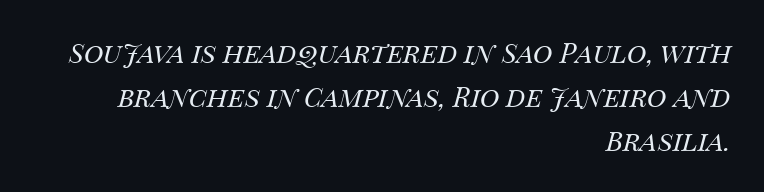
{"italic": "yes", "lean": "right", "slant_degrees": 14, "bold": "no", "underline": "no", "align": "right", "line_spacing": "normal", "line_spacing_ratio": 1.63, "letter_spacing": "normal", "letter_spacing_em": 0.0, "glyph_px": 27}
